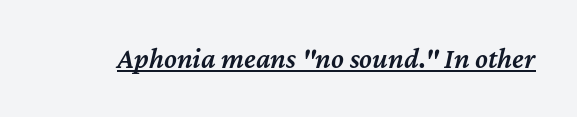
The image shows 29 px semibold type, italic (leaning right); set normal letter spacing, underlined; medium stroke contrast and a medium x-height.
